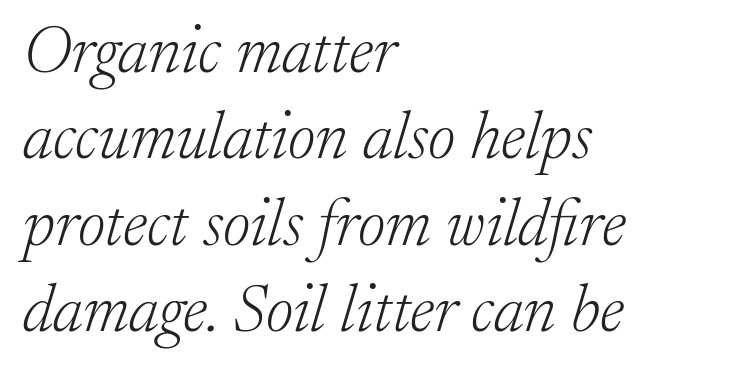
The image shows 66 px light serif type, italic (leaning right); set left-aligned, normal line spacing (1.31x), normal letter spacing, not underlined; low stroke contrast and a medium x-height.
